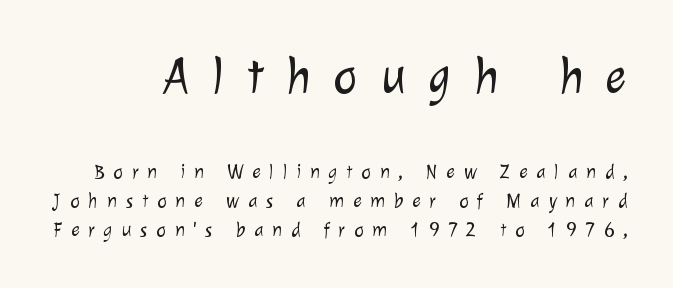
{"serif": "no", "bold": "no", "weight": "light", "width": "normal", "stroke_contrast": "low", "x_height": "medium", "monospaced": "no", "underline": "no", "line_spacing": "normal", "line_spacing_ratio": 1.44, "letter_spacing": "wide", "letter_spacing_em": 0.44, "larger_block": "first", "size_ratio": 2.55, "glyph_px": 51}
